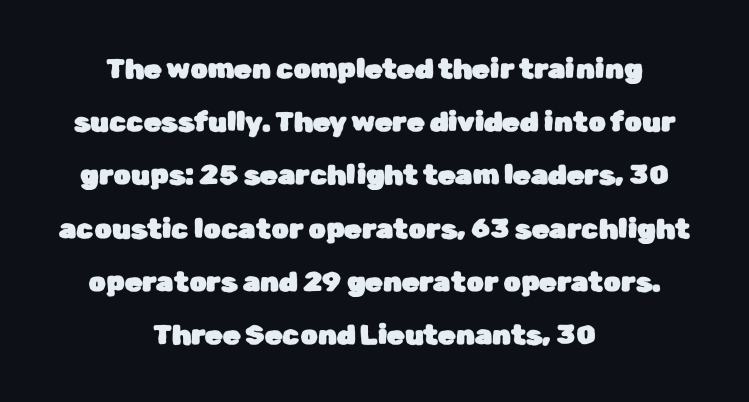
A typesetter would label this face a sans. Quick note: not italic, upright. In terms of leading, this rendering errs on the spacious side. Plain, unruled lines of type. The face used here is rendered with its standard letterfit. The paragraph shown floats in the horizontal middle.
